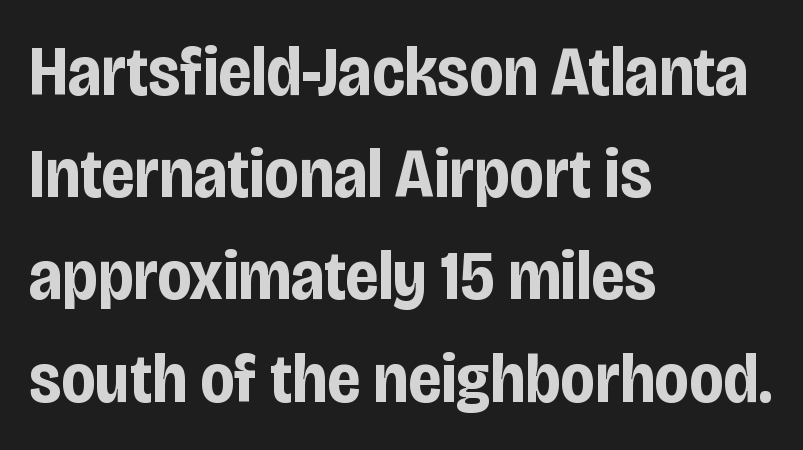
Looks like regular typesetting: each glyph gets only the width it needs. Clear beneath every line of the passage. Is the block centered? No — it sits flush against the left margin. Note: no serifs on the glyphs.
